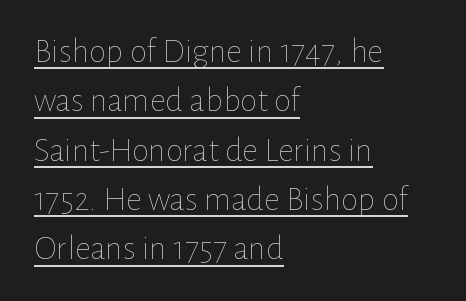
{"italic": "no", "bold": "no", "weight": "thin", "width": "normal", "stroke_contrast": "low", "x_height": "medium", "monospaced": "no", "underline": "yes", "align": "left", "line_spacing": "normal", "line_spacing_ratio": 1.41, "letter_spacing": "normal", "letter_spacing_em": 0.0, "glyph_px": 35}
